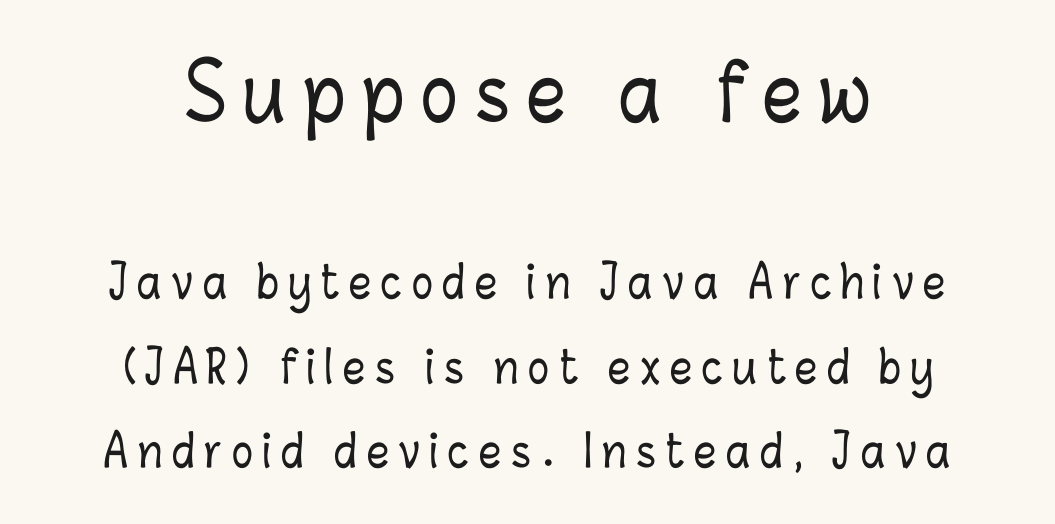
{"italic": "no", "width": "condensed", "stroke_contrast": "low", "x_height": "medium", "monospaced": "no", "underline": "no", "align": "center", "line_spacing": "loose", "line_spacing_ratio": 1.92, "letter_spacing": "wide", "letter_spacing_em": 0.22, "larger_block": "first", "size_ratio": 1.75, "glyph_px": 77}
